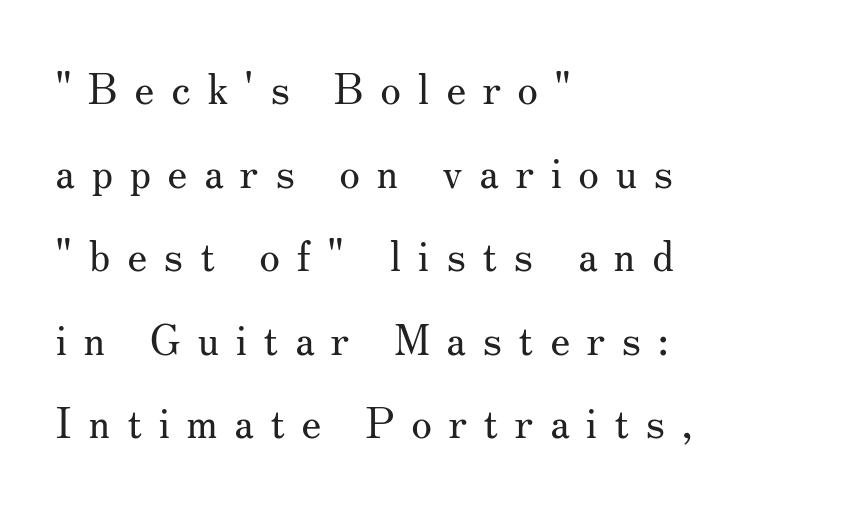
The passage shown is typed in a proportional face where columns would drift. The rendering anchors every line to the left-hand side. Airy leading. There is plenty of visible air inserted between adjacent glyphs.
